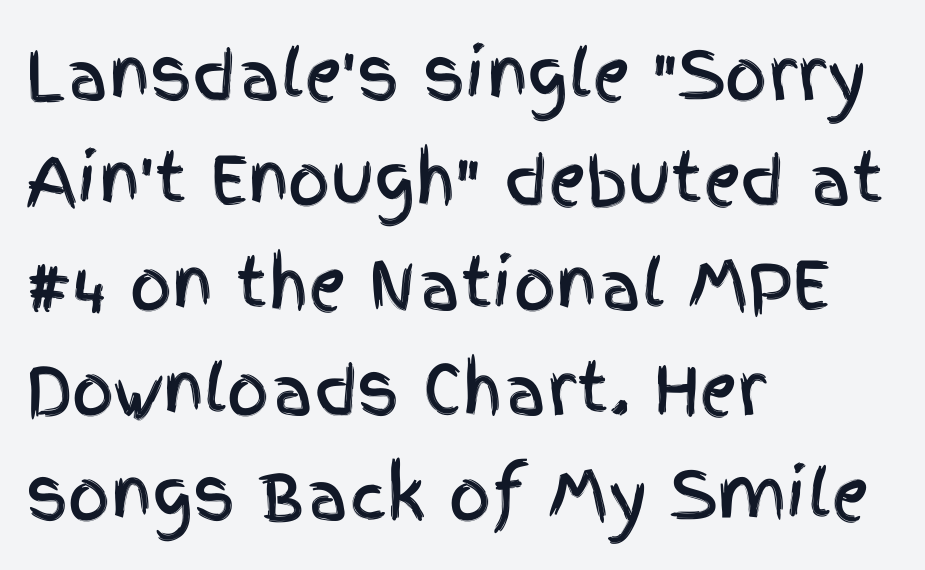
{"serif": "no", "italic": "no", "width": "condensed", "x_height": "large", "monospaced": "no", "underline": "no", "align": "left", "line_spacing": "normal", "line_spacing_ratio": 1.59, "letter_spacing": "normal", "letter_spacing_em": 0.0, "glyph_px": 66}
